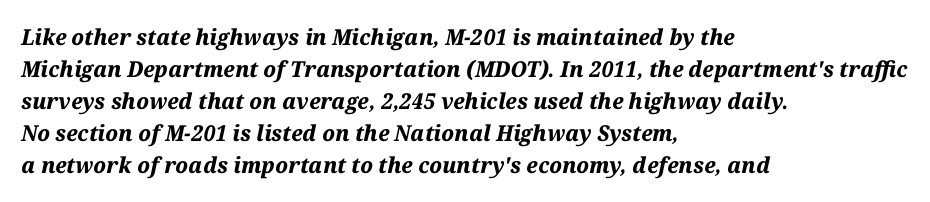
The image shows 22 px bold type, italic (leaning right); set left-aligned, normal line spacing (1.46x), normal letter spacing, not underlined.
